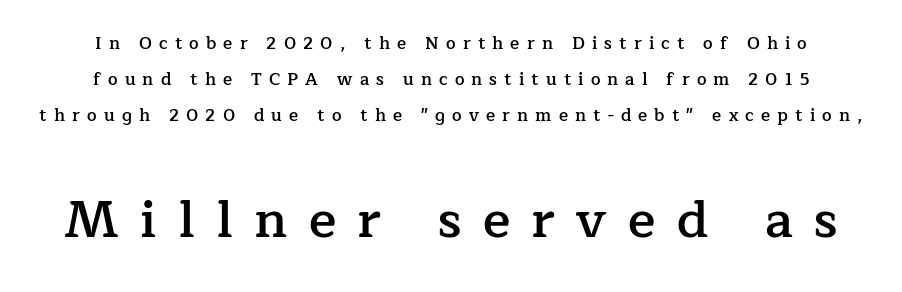
The image shows 51 px semibold serif type, upright; set centered, loose line spacing (2.12x), unusually wide letter spacing (+0.42 em), not underlined; the second (bottom) block is 3.0x larger; low stroke contrast and a medium x-height.
